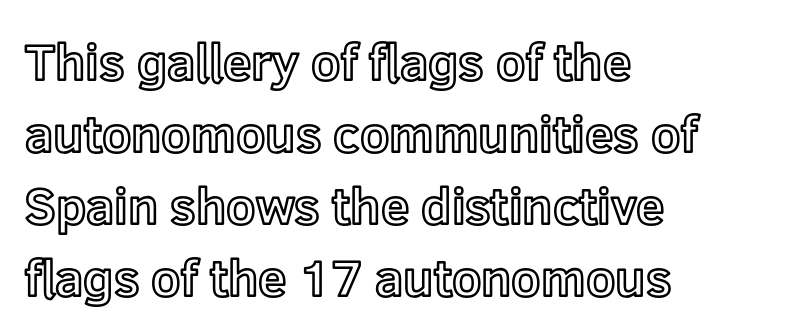
These lines sit exactly where default settings would place them. Short note: letters normally spaced. Notice how the passage keeps a crisp vertical edge on the left only. Do the characters align in a grid? No, the font is proportional. Italic? Not at all — the glyphs are vertical. This rendering features lettering with no underline.
